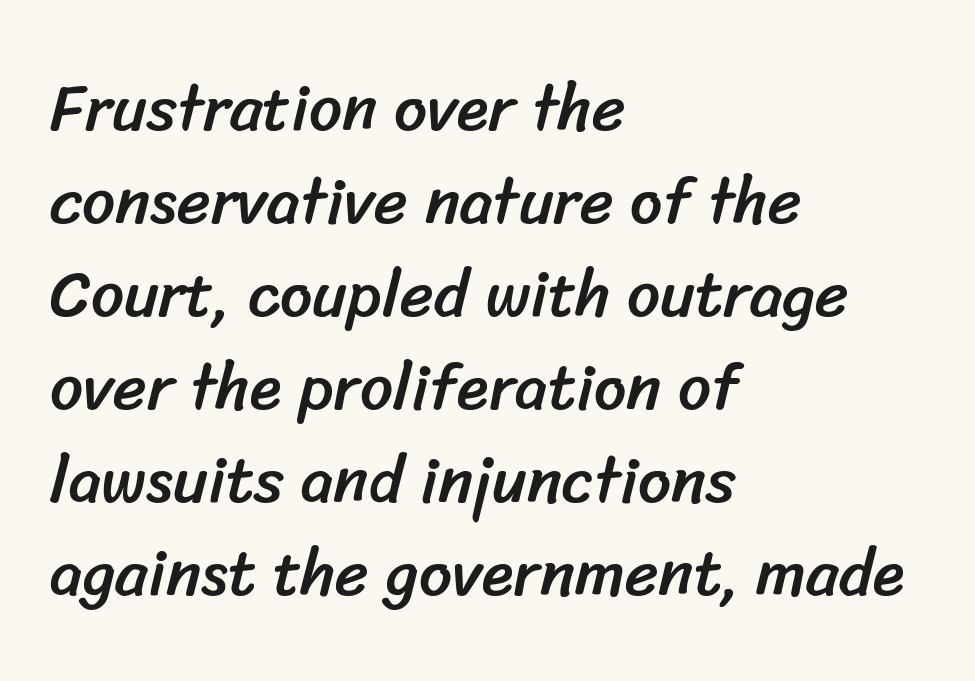
The image shows 65 px sans-serif type; set left-aligned, normal line spacing (1.43x), normal letter spacing, not underlined; low stroke contrast and a medium x-height.
